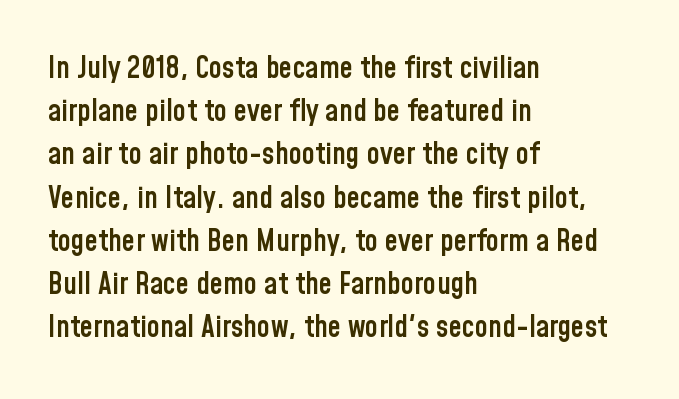
{"serif": "no", "italic": "no", "bold": "semi", "weight": "semibold", "width": "condensed", "stroke_contrast": "low", "x_height": "medium", "monospaced": "no", "underline": "no", "align": "left", "line_spacing": "normal", "line_spacing_ratio": 1.44, "letter_spacing": "normal", "letter_spacing_em": 0.0, "glyph_px": 30}
